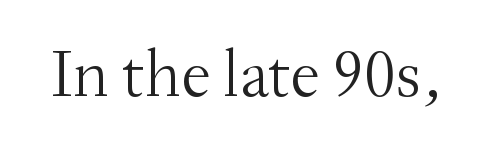
Q: Is the text bold? A: No.
Q: Is the text italic (slanted)? A: No, it is upright.
Q: Is the typeface a serif or a sans-serif typeface? A: Serif.
Q: Is the text underlined? A: No.
Q: Is the spacing between letters normal or unusually wide? A: Normal.
Q: Width (condensed, normal, or wide)? A: Normal.
Q: Stroke contrast? A: Medium.
Q: x-height? A: Small.
Q: Monospaced? A: No.
